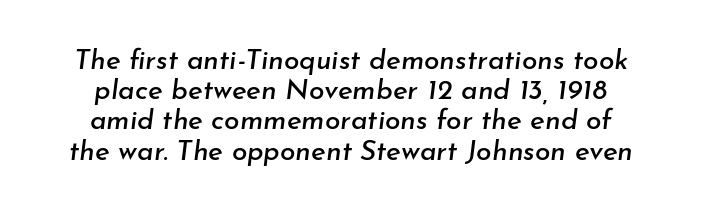
{"italic": "yes", "lean": "right", "slant_degrees": 7, "width": "normal", "stroke_contrast": "low", "x_height": "small", "monospaced": "no", "underline": "no", "line_spacing": "tight", "line_spacing_ratio": 1.08, "letter_spacing": "normal", "letter_spacing_em": 0.0, "glyph_px": 28}
